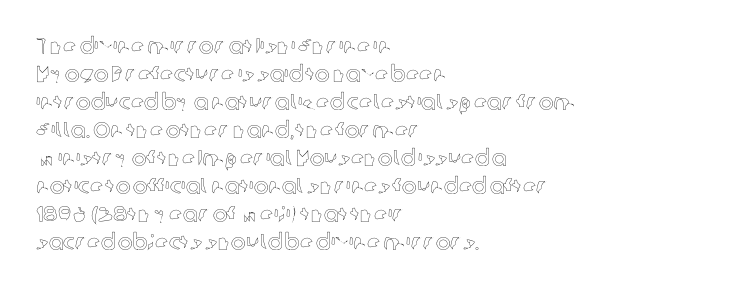
The image shows 22 px text type, upright; set left-aligned, normal line spacing (1.27x), normal letter spacing, not underlined.
